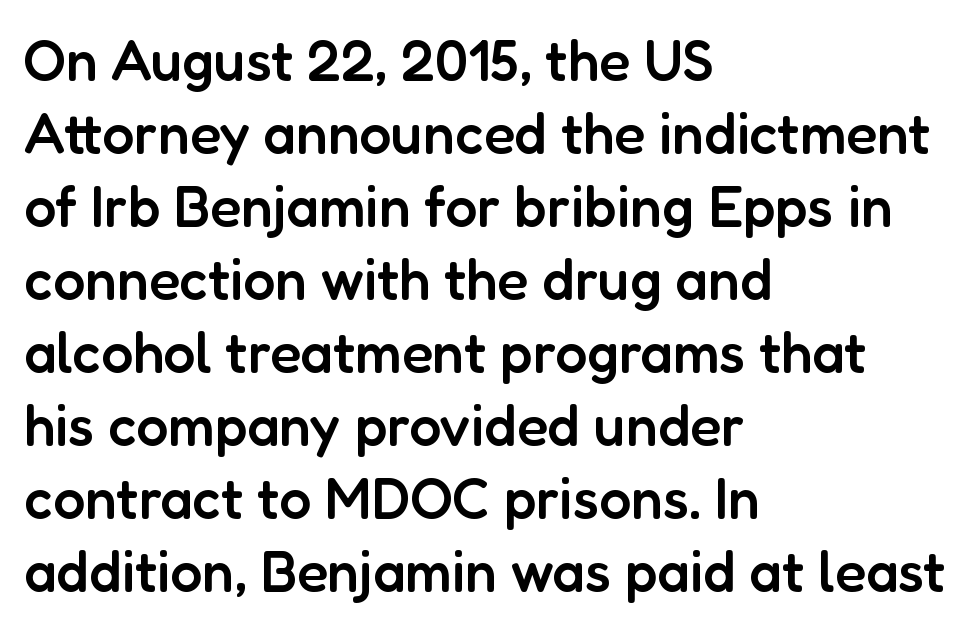
The paragraph has a hard left edge and a soft right edge. The space beneath each line is pristine and unruled. Words appear dense and cohesive because spacing is normal. This is the regular roman posture of the typeface.
